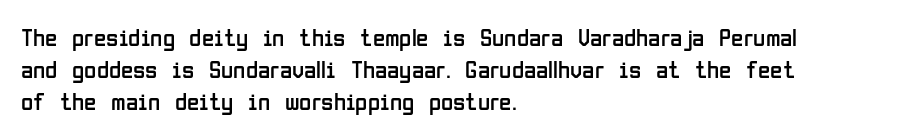
Q: Is the text bold? A: No.
Q: Is the text italic (slanted)? A: No, it is upright.
Q: Is the text underlined? A: No.
Q: How is the paragraph aligned? A: Left-aligned.
Q: Is the spacing between letters normal or unusually wide? A: Normal.
Q: Is the spacing between lines tight, normal or loose? A: Normal.
